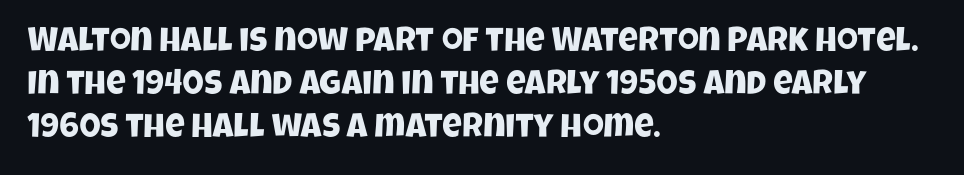
Varying glyph widths throughout — classic text-font behaviour. The space between consecutive lines is moderate. Note: no serifs on the glyphs. A student would call this left alignment; a typographer would say flush left, rag right. Is the letter spacing exaggerated? No — it looks like the ordinary default. Check under the words: just untouched page.
